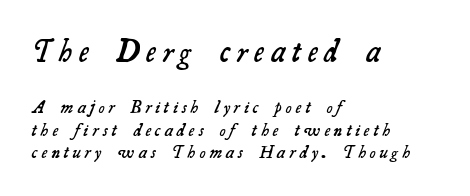
The image shows 31 px semibold serif type; set left-aligned, normal line spacing (1.26x), unusually wide letter spacing (+0.23 em), not underlined; the first (top) block is 1.72x larger; medium stroke contrast and a small x-height.
